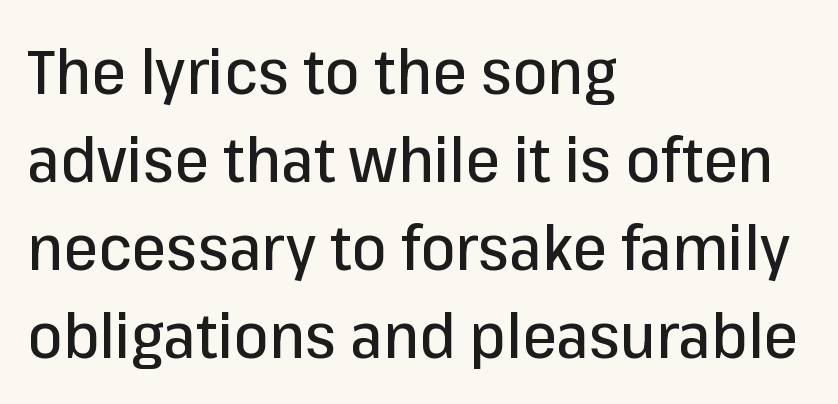
The rendering shows plain stroke endings on the letterforms — a sans-serif design. The line texture is even and compact thanks to regular tracking. You could not count columns in this text — the font is proportionally spaced. Underline: absent. Every row of glyphs begins at an identical x-position on the left. This block has exactly the height ordinary leading produces.
